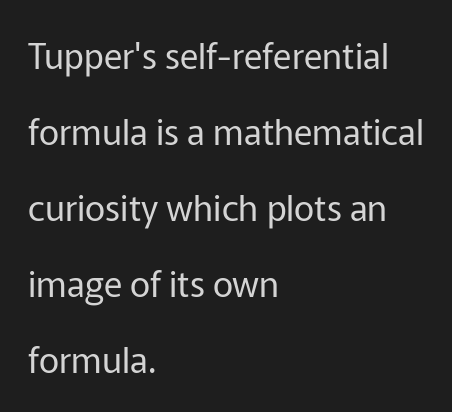
The image shows 35 px regular-weight sans-serif type, upright; set left-aligned, loose line spacing (2.17x), normal letter spacing, not underlined; low stroke contrast and a medium x-height.
